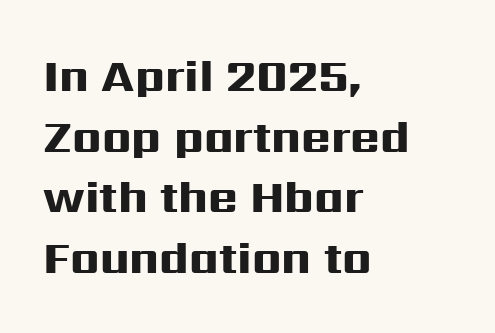
What kind of face is this? One without serifs — a sans. Plenty of ink on the page — the face is bold. Spacing between characters is what you'd get straight out of the box. Whoever set this chose a conventional vertical rhythm.
